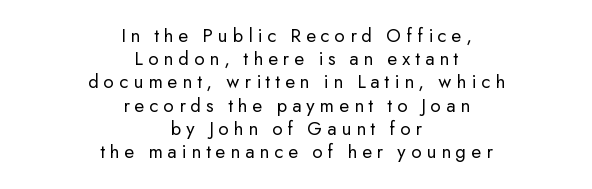
The image shows 20 px text type, upright; set centered, line spacing 1.16x, unusually wide letter spacing (+0.25 em), not underlined.
